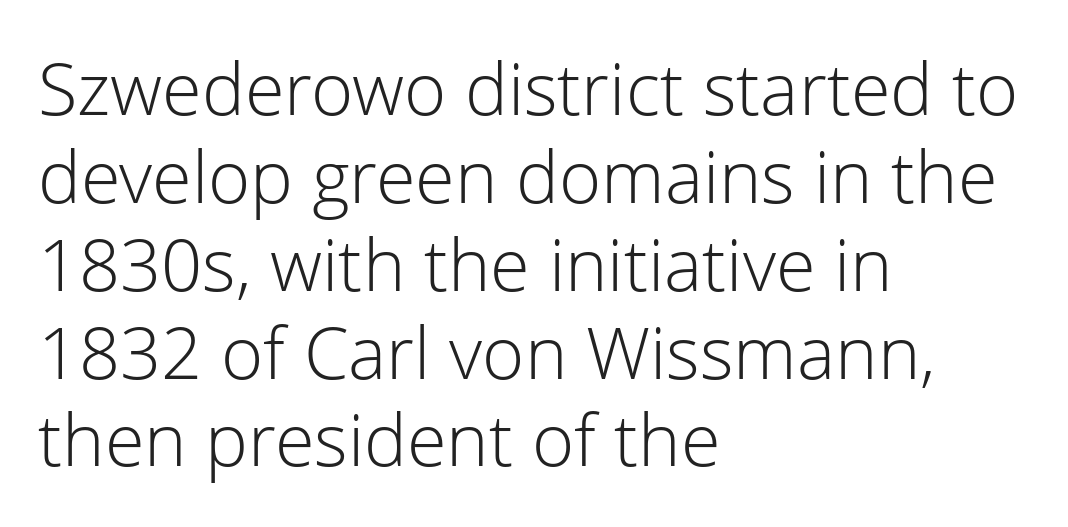
Think of a printed novel: that variable character pitch is what you see here. A quiet, ordinary-to-light weight characterises the typeface. Type style note: lacks serifs. A clean baseline with only descenders dipping below it.
